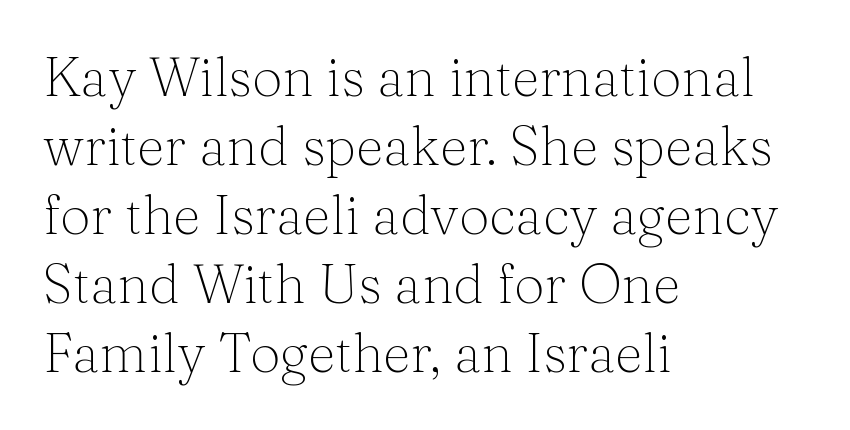
Glyph-to-glyph distance matches everyday printed text. Looks like regular typesetting: each glyph gets only the width it needs. The specimen omits any rule beneath the text block's lines. The passage is arranged the way most books set body copy — flush left. Font category for this specimen: serif.
